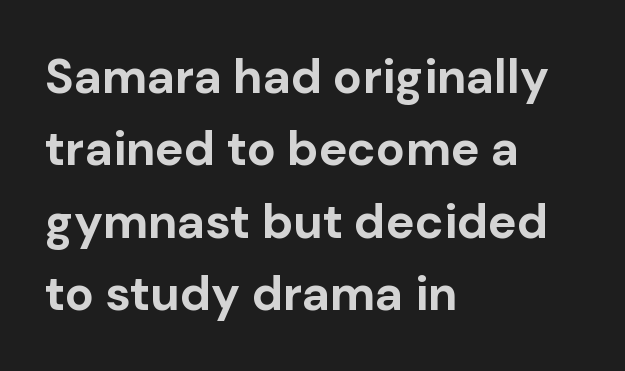
Q: Is the text bold? A: Yes.
Q: Is the text italic (slanted)? A: No, it is upright.
Q: Is the typeface a serif or a sans-serif typeface? A: Sans-serif.
Q: Is the text underlined? A: No.
Q: How is the paragraph aligned? A: Left-aligned.
Q: Is the spacing between letters normal or unusually wide? A: Normal.
Q: Is the spacing between lines tight, normal or loose? A: Normal.
Q: Width (condensed, normal, or wide)? A: Normal.
Q: Stroke contrast? A: Low.
Q: x-height? A: Medium.
Q: Monospaced? A: No.
